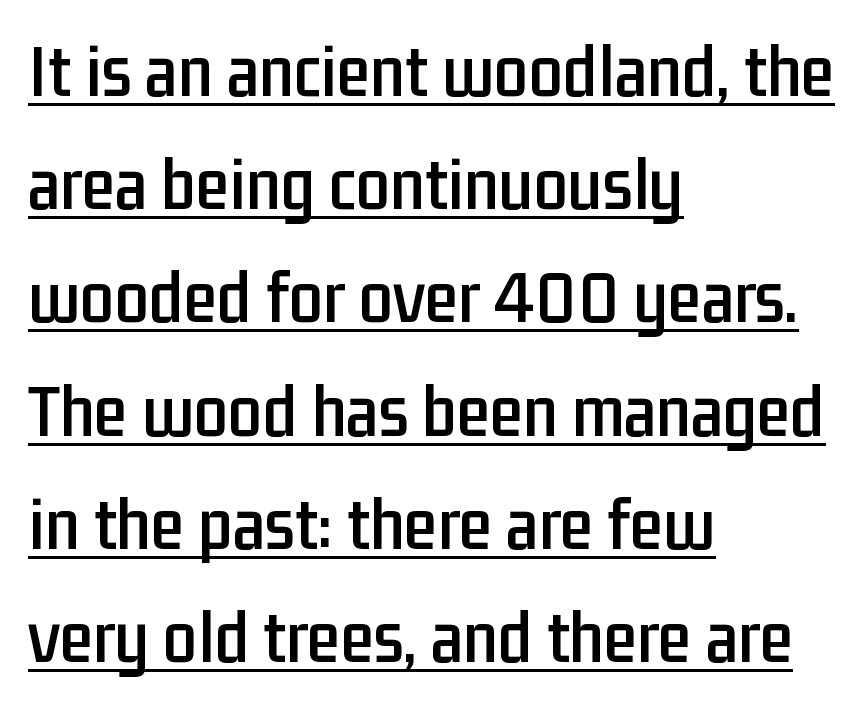
{"serif": "no", "italic": "no", "width": "condensed", "stroke_contrast": "low", "x_height": "medium", "monospaced": "no", "underline": "yes", "align": "left", "line_spacing": "normal", "line_spacing_ratio": 1.49, "letter_spacing": "normal", "letter_spacing_em": 0.0, "glyph_px": 76}
